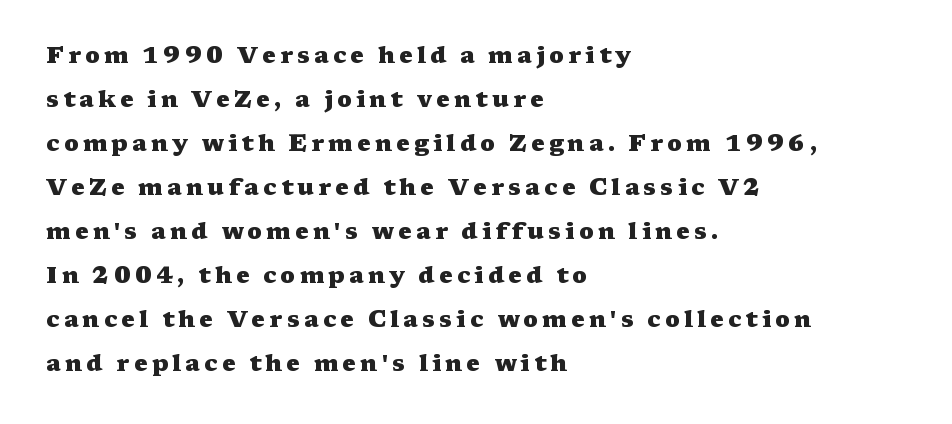
Notice how thick the strokes are: this is what a full bold looks like. Regarding leading, the lines here are spaced well apart. Words float on clear page, feet unadorned. The rendering anchors every line to the left-hand side.
